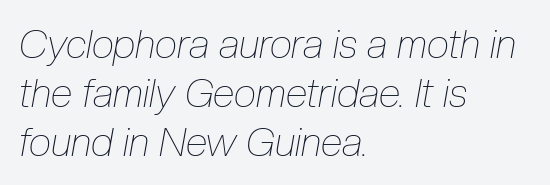
{"italic": "yes", "lean": "right", "slant_degrees": 10, "bold": "no", "weight": "thin", "width": "condensed", "stroke_contrast": "low", "x_height": "medium", "monospaced": "no", "underline": "no", "align": "left", "line_spacing_ratio": 1.22, "letter_spacing": "normal", "letter_spacing_em": 0.0, "glyph_px": 40}
